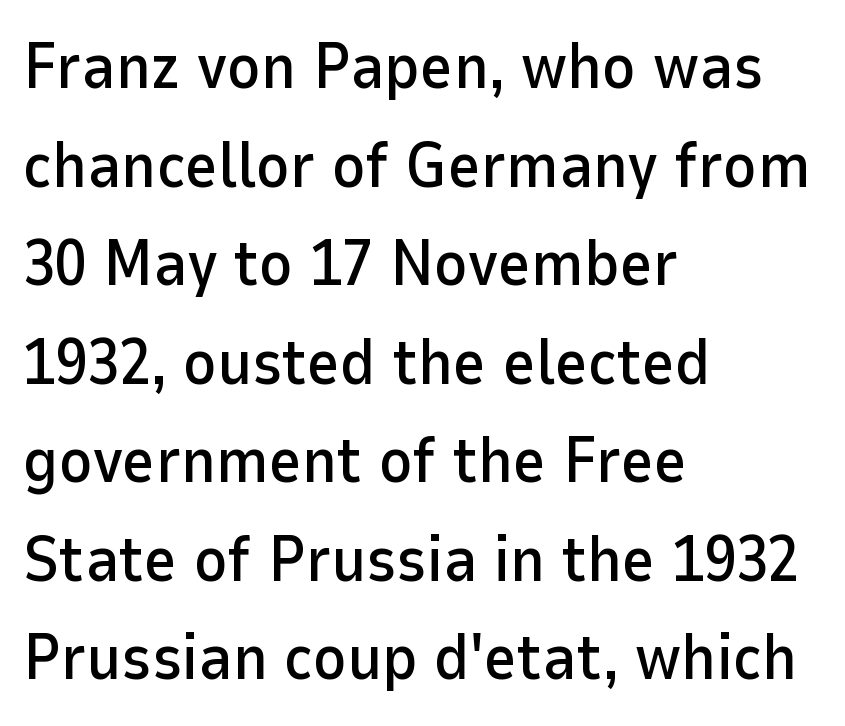
{"serif": "no", "italic": "no", "width": "normal", "stroke_contrast": "low", "x_height": "medium", "monospaced": "no", "underline": "no", "align": "left", "line_spacing": "normal", "line_spacing_ratio": 1.54, "letter_spacing": "normal", "letter_spacing_em": 0.0, "glyph_px": 64}
